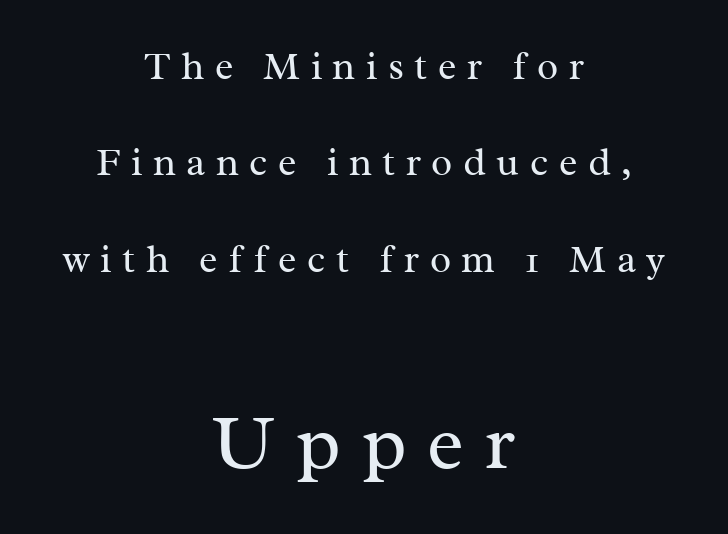
The image shows 78 px regular-weight serif type, upright; set centered, loose line spacing (2.47x), unusually wide letter spacing (+0.27 em), not underlined; the second (bottom) block is 2.0x larger; medium stroke contrast and a medium x-height.
